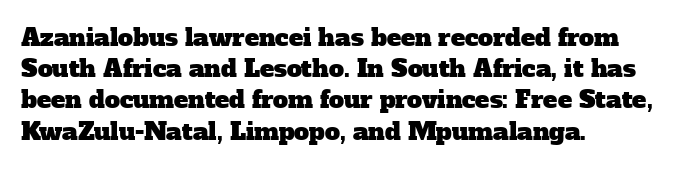
The image shows 24 px text type; set left-aligned, normal line spacing (1.3x), normal letter spacing, not underlined.
